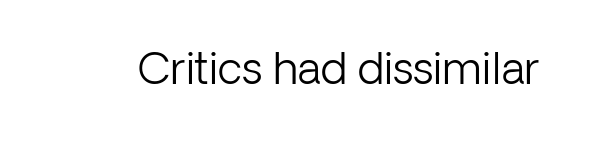
The lettering holds an erect, upright posture throughout. Summary of weight: not heavy and not bold. What stands out about the letter spacing? Nothing — it is the standard amount. The space beneath each line is pristine and unruled.
